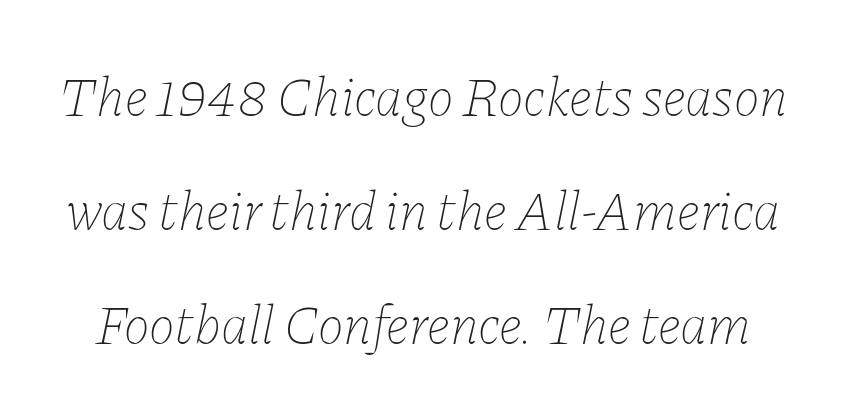
The letterforms sit at book weight or below. Tracking here is standard; glyphs follow each other at the usual distance. Each letter keeps its own natural width here, so spacing adapts to shape. There's an unmistakable incline to the writing here. Horizontal bands of white between lines are thick stripes.
